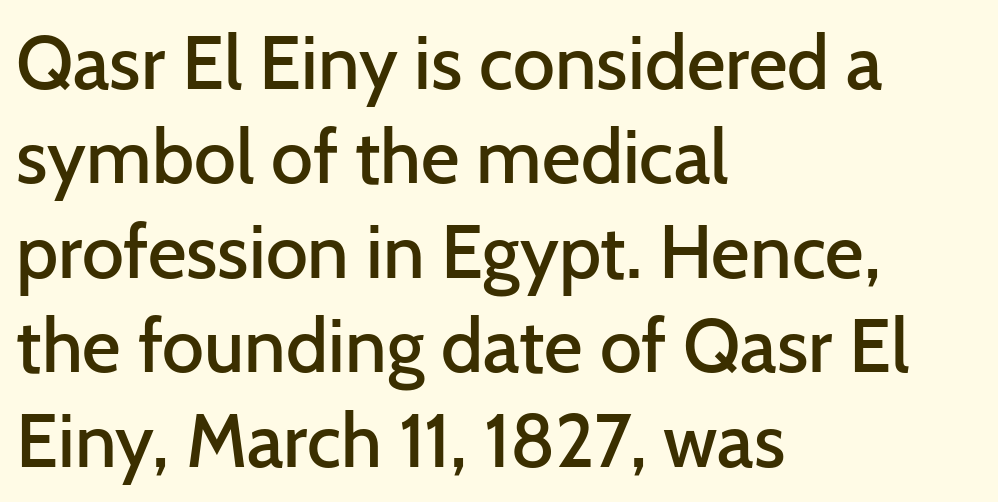
The image shows 75 px semibold sans-serif type, upright; set left-aligned, normal line spacing (1.26x), normal letter spacing, not underlined; low stroke contrast and a medium x-height.
